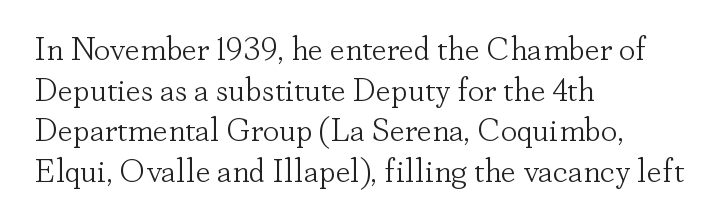
Q: Is the text bold? A: No.
Q: Is the text italic (slanted)? A: No, it is upright.
Q: Is the typeface a serif or a sans-serif typeface? A: Serif.
Q: Is the text underlined? A: No.
Q: How is the paragraph aligned? A: Left-aligned.
Q: Is the spacing between letters normal or unusually wide? A: Normal.
Q: Width (condensed, normal, or wide)? A: Normal.
Q: Stroke contrast? A: Low.
Q: x-height? A: Small.
Q: Monospaced? A: No.
